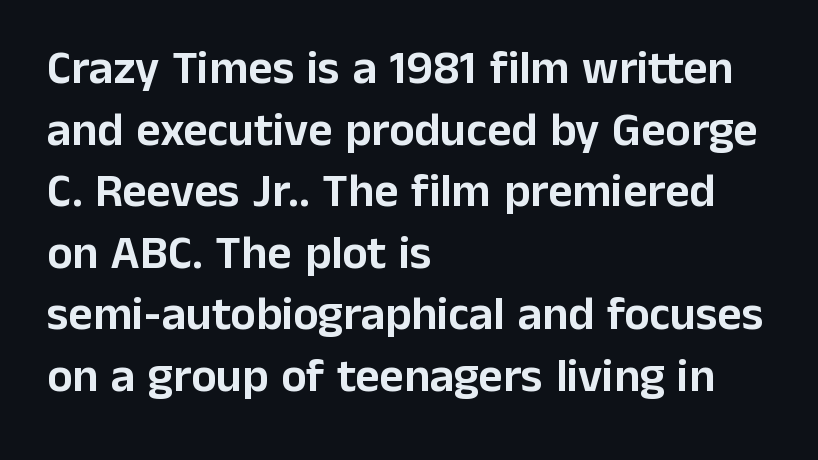
What stands out about the letter spacing? Nothing — it is the standard amount. A typesetter would mark this as roman, not italic. Each line starts at the same left margin while the right side varies. The rendering shows plain stroke endings on the letterforms — a sans-serif design. Here the designer chose a conventional face with non-uniform glyph widths. The zone under the glyphs is completely vacant.
